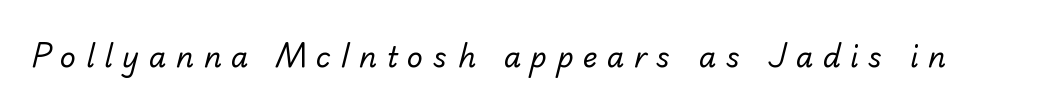
The image shows 28 px regular-weight sans-serif type; set unusually wide letter spacing (+0.34 em), not underlined; low stroke contrast and a small x-height.
